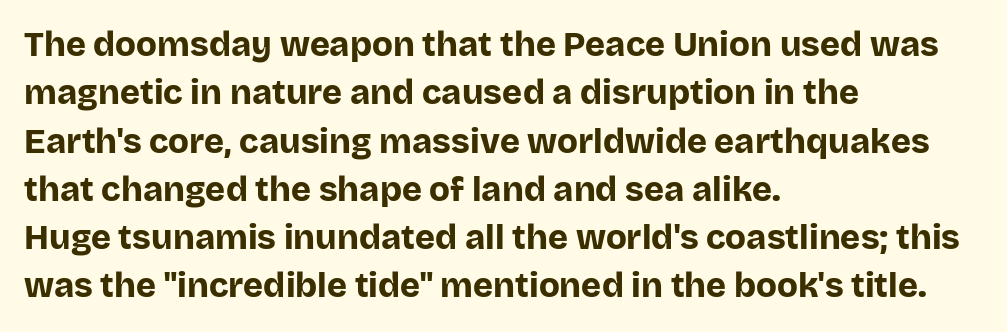
In terms of letterform style, serifs are entirely absent. The ragged edge is on the right, which tells us the setting is flush left. The rendering uses natural spacing where letterforms have individual widths. Notice how thick the strokes are: this is what a full bold looks like. Honestly, the letter spacing is just normal — you wouldn't notice it. A bare baseline throughout the passage.
